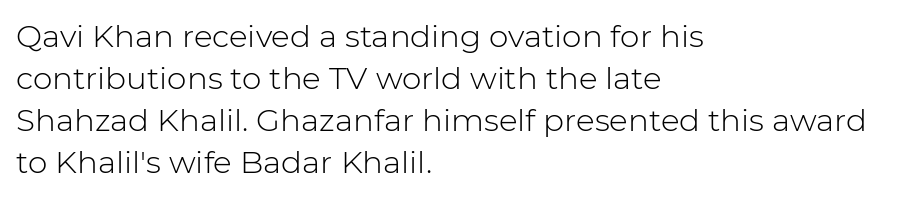
Q: Is the text bold? A: No.
Q: Is the text italic (slanted)? A: No, it is upright.
Q: Is the typeface a serif or a sans-serif typeface? A: Sans-serif.
Q: Is the text underlined? A: No.
Q: How is the paragraph aligned? A: Left-aligned.
Q: Is the spacing between letters normal or unusually wide? A: Normal.
Q: Is the spacing between lines tight, normal or loose? A: Normal.
Q: Width (condensed, normal, or wide)? A: Normal.
Q: Stroke contrast? A: Low.
Q: x-height? A: Medium.
Q: Monospaced? A: No.
